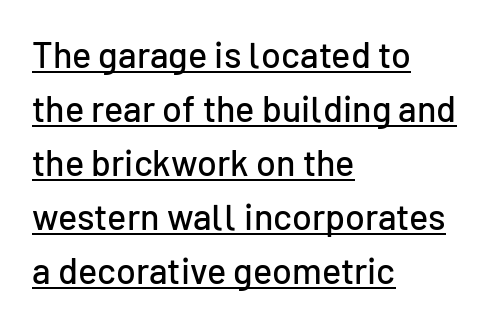
Q: Is the text italic (slanted)? A: No, it is upright.
Q: Is the typeface a serif or a sans-serif typeface? A: Sans-serif.
Q: Is the text underlined? A: Yes.
Q: How is the paragraph aligned? A: Left-aligned.
Q: Is the spacing between letters normal or unusually wide? A: Normal.
Q: Is the spacing between lines tight, normal or loose? A: Normal.
Q: Width (condensed, normal, or wide)? A: Normal.
Q: Stroke contrast? A: Low.
Q: x-height? A: Medium.
Q: Monospaced? A: No.
